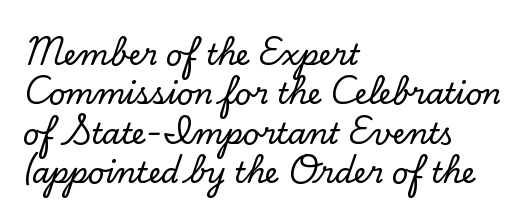
Q: Is the text italic (slanted)? A: Yes.
Q: Is the typeface a serif or a sans-serif typeface? A: Serif.
Q: Is the text underlined? A: No.
Q: How is the paragraph aligned? A: Left-aligned.
Q: Is the spacing between letters normal or unusually wide? A: Normal.
Q: Is the spacing between lines tight, normal or loose? A: Normal.
Q: Width (condensed, normal, or wide)? A: Normal.
Q: Stroke contrast? A: Low.
Q: x-height? A: Small.
Q: Monospaced? A: No.
